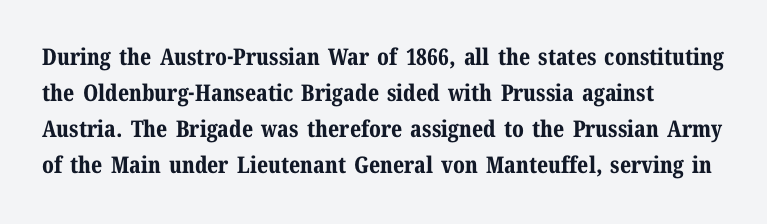
Q: Is the text bold? A: Yes.
Q: Is the text italic (slanted)? A: No, it is upright.
Q: Is the text underlined? A: No.
Q: How is the paragraph aligned? A: Left-aligned.
Q: Is the spacing between letters normal or unusually wide? A: Normal.
Q: Is the spacing between lines tight, normal or loose? A: Normal.
